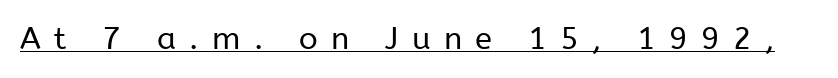
The image shows 31 px regular-weight sans-serif type, upright; set unusually wide letter spacing (+0.43 em), underlined; low stroke contrast and a medium x-height.
